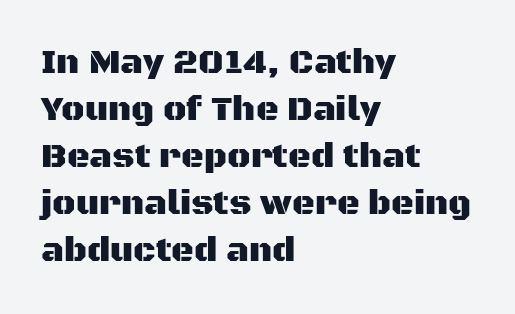
{"serif": "no", "italic": "no", "width": "normal", "stroke_contrast": "medium", "x_height": "large", "monospaced": "no", "underline": "no", "align": "left", "line_spacing": "normal", "line_spacing_ratio": 1.34, "letter_spacing": "normal", "letter_spacing_em": 0.0, "glyph_px": 35}
